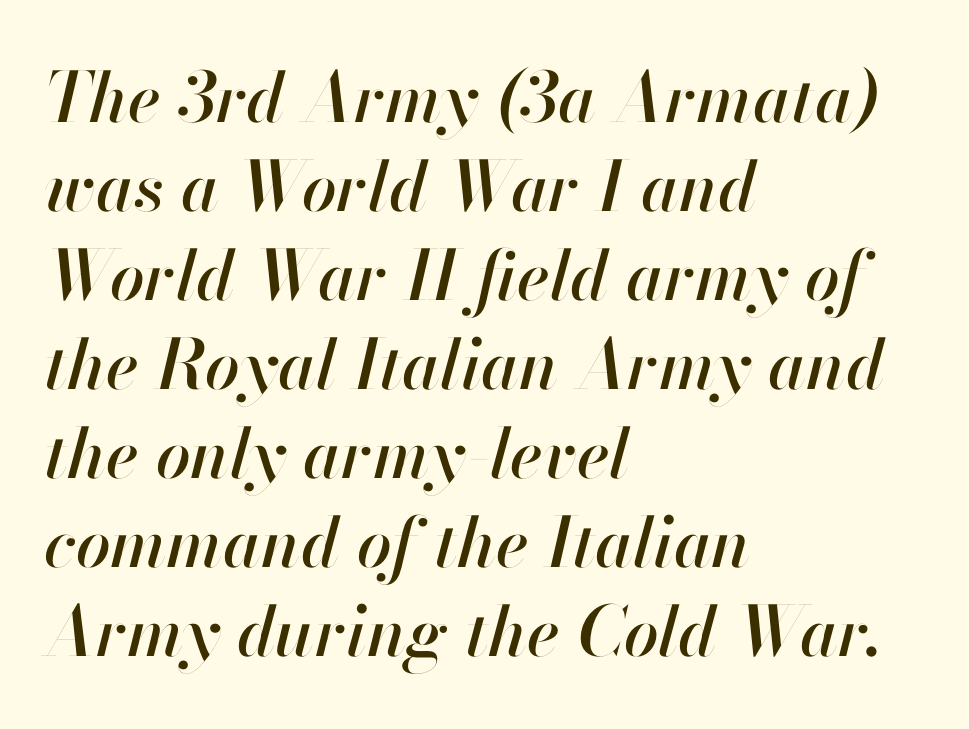
Q: Is the text italic (slanted)? A: Yes, it leans right by about 13 degrees.
Q: Is the text underlined? A: No.
Q: How is the paragraph aligned? A: Left-aligned.
Q: Is the spacing between letters normal or unusually wide? A: Normal.
Q: Is the spacing between lines tight, normal or loose? A: Normal.
Q: Width (condensed, normal, or wide)? A: Normal.
Q: Stroke contrast? A: High.
Q: x-height? A: Small.
Q: Monospaced? A: No.
